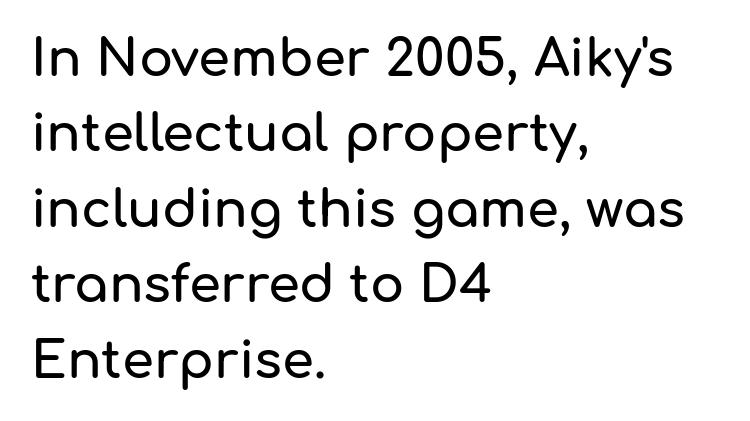
The image shows 51 px sans-serif type, upright; set left-aligned, normal line spacing (1.48x), normal letter spacing, not underlined; low stroke contrast and a medium x-height.
